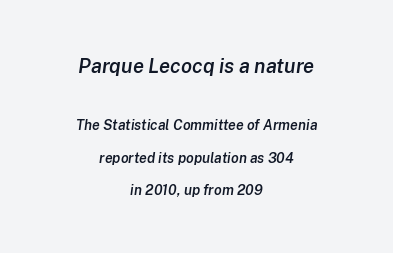
The gaps between neighbouring characters are ordinary and unremarkable. Type size steps down from the first block to the second. Caption: semibold face, moderately heavy strokes. Leading is clearly above the norm, producing a sparse column.
